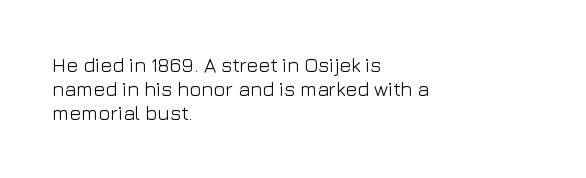
{"italic": "no", "bold": "no", "underline": "no", "align": "left", "line_spacing_ratio": 1.21, "letter_spacing": "normal", "letter_spacing_em": 0.0, "glyph_px": 20}
